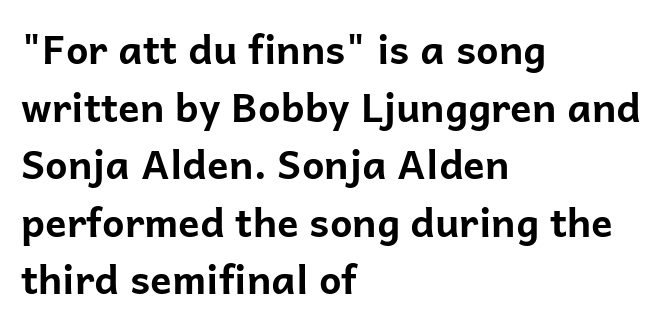
Q: Is the text bold? A: Yes.
Q: Is the text italic (slanted)? A: No, it is upright.
Q: Is the typeface a serif or a sans-serif typeface? A: Sans-serif.
Q: Is the text underlined? A: No.
Q: How is the paragraph aligned? A: Left-aligned.
Q: Is the spacing between letters normal or unusually wide? A: Normal.
Q: Is the spacing between lines tight, normal or loose? A: Normal.
Q: Width (condensed, normal, or wide)? A: Normal.
Q: Stroke contrast? A: Low.
Q: x-height? A: Medium.
Q: Monospaced? A: No.
